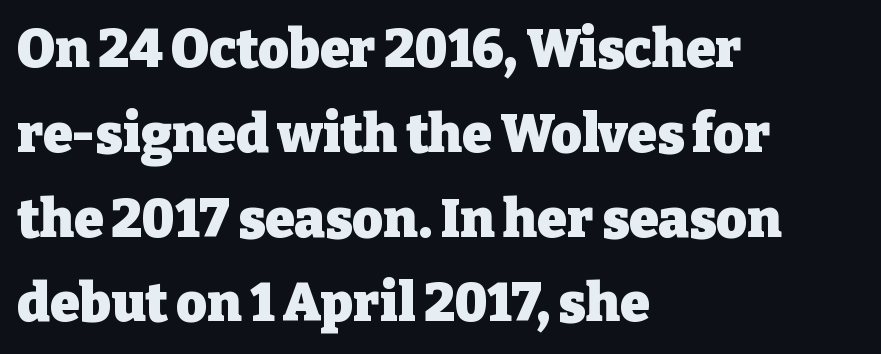
The image shows 53 px heavy serif type, upright; set left-aligned, normal line spacing (1.6x), normal letter spacing, not underlined; low stroke contrast and a medium x-height.
